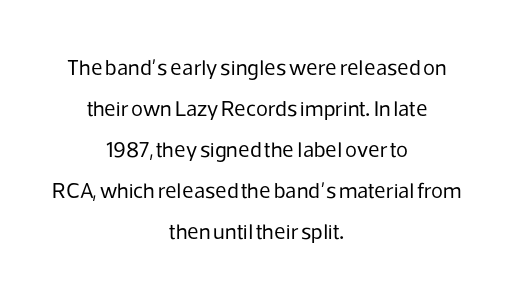
{"italic": "no", "bold": "no", "underline": "no", "align": "center", "line_spacing_ratio": 1.86, "letter_spacing": "normal", "letter_spacing_em": 0.0, "glyph_px": 22}
